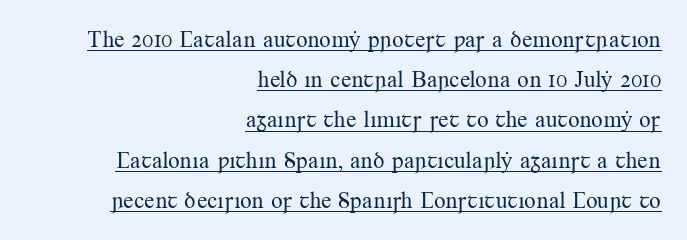
Rendered with straight, roman letterforms. Every word sits above its own underline. The weight would be labelled regular, book, light, or lighter still. The type is set solid horizontally, with unmodified tracking. One-word summary of the alignment: right.
